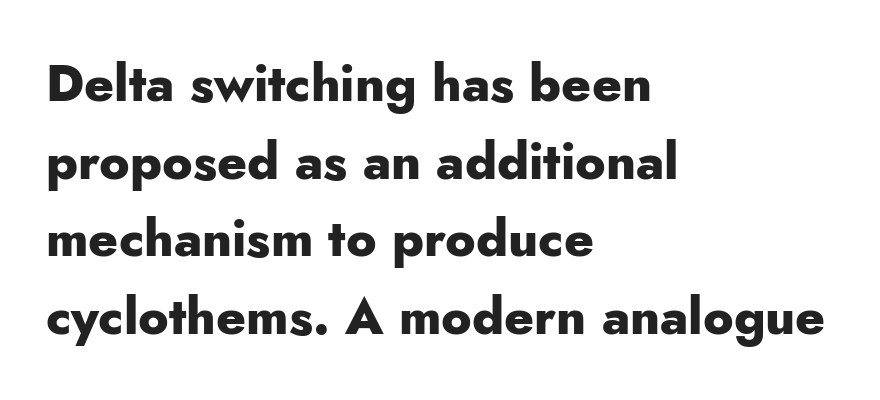
The image shows 51 px heavy sans-serif type, upright; set left-aligned, normal line spacing (1.52x), normal letter spacing, not underlined; low stroke contrast and a small x-height.
